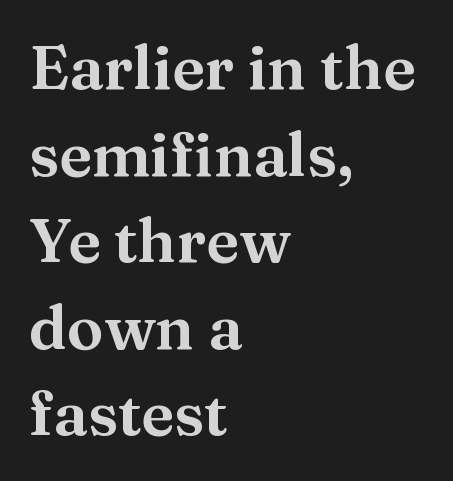
Each letter keeps its own natural width here, so spacing adapts to shape. Glance below the letters and you will spot only blank space. If you drew a line through each stem, it would be perfectly vertical. This sample is left-justified, so line endings fall wherever the words run out.
